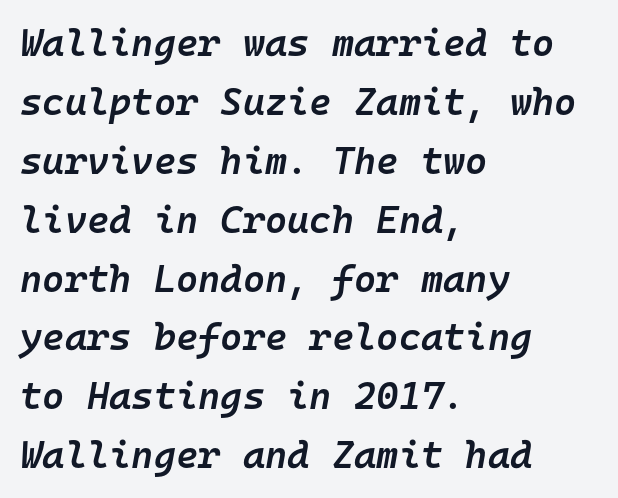
The image shows 38 px semibold type, italic (leaning right), monospaced; set left-aligned, normal line spacing (1.55x), normal letter spacing, not underlined; low stroke contrast and a medium x-height.
